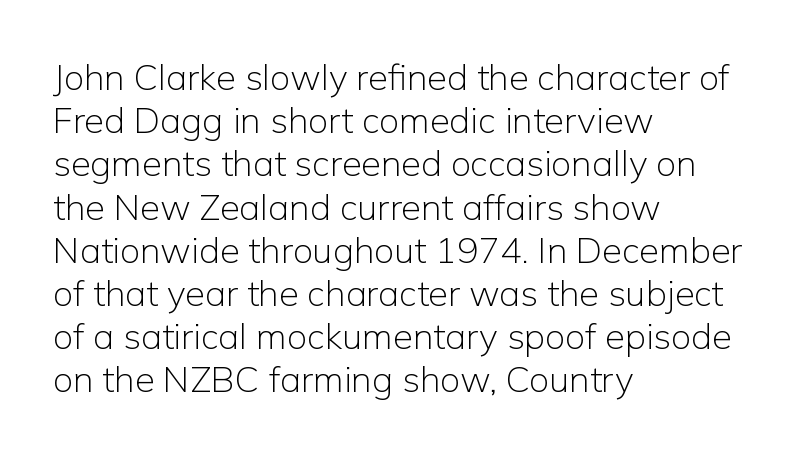
The image shows 36 px light sans-serif type, upright; set left-aligned, line spacing 1.2x, normal letter spacing, not underlined; low stroke contrast and a medium x-height.
